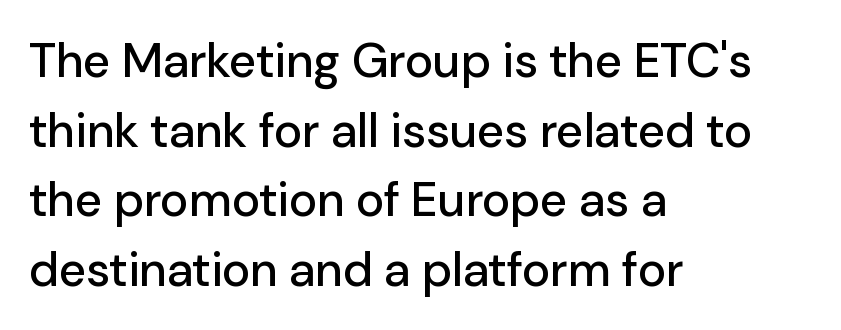
The horizontal fit of the characters is conventional and even. Think of a printed novel: that variable character pitch is what you see here. In CSS terms this would be text-align: left. The typography opts for an upright posture over an oblique one. A bare baseline throughout the passage. Notice how descenders clear the ascenders below comfortably — that's standard leading.
